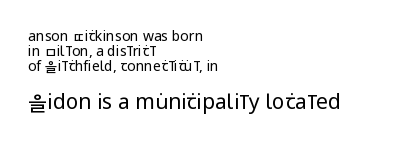
The image shows 21 px text type, upright; set left-aligned, tight line spacing (1.06x), normal letter spacing, not underlined; the second (bottom) block is 1.5x larger.
